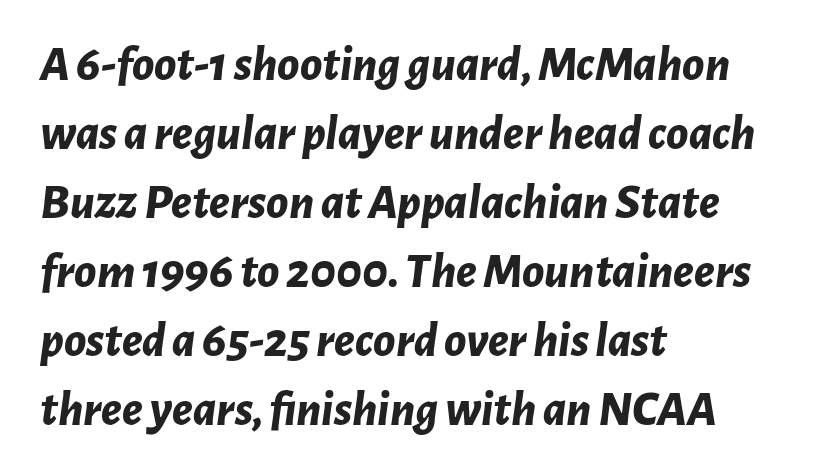
{"italic": "yes", "lean": "right", "slant_degrees": 7, "bold": "yes", "weight": "bold", "width": "normal", "stroke_contrast": "low", "x_height": "medium", "monospaced": "no", "underline": "no", "align": "left", "line_spacing": "normal", "line_spacing_ratio": 1.38, "letter_spacing": "normal", "letter_spacing_em": 0.0, "glyph_px": 50}
